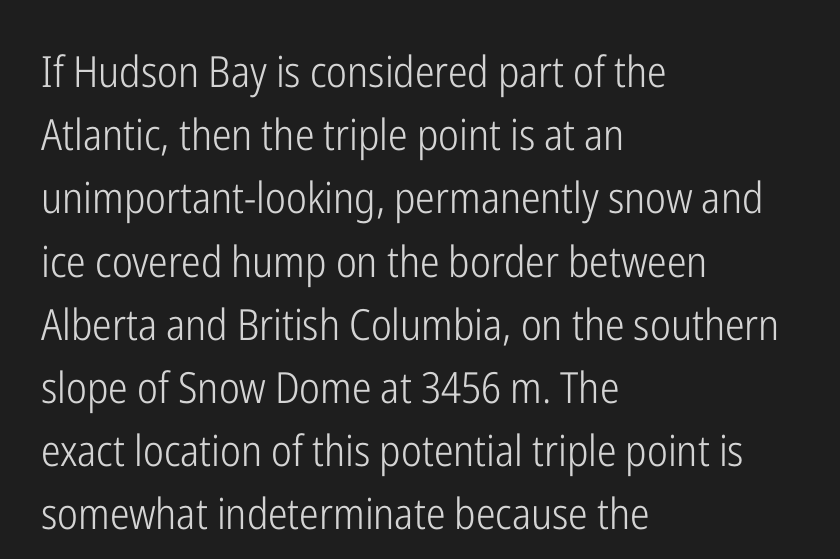
{"serif": "no", "italic": "no", "bold": "no", "weight": "light", "width": "condensed", "stroke_contrast": "low", "x_height": "medium", "monospaced": "no", "underline": "no", "align": "left", "line_spacing": "normal", "line_spacing_ratio": 1.47, "letter_spacing": "normal", "letter_spacing_em": 0.0, "glyph_px": 43}
